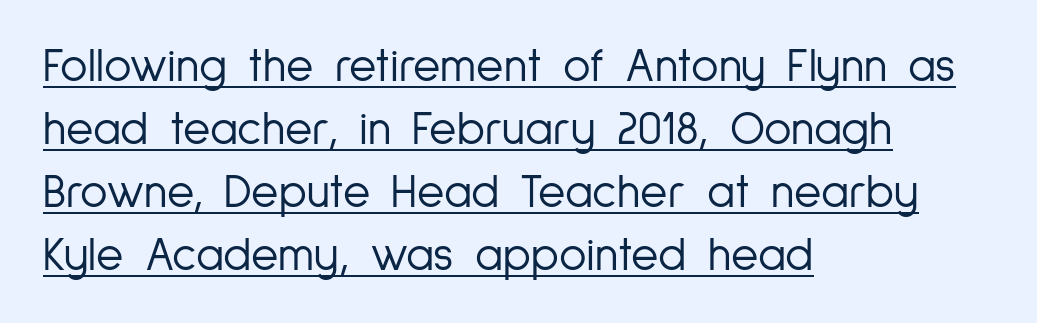
Q: Is the text bold? A: No.
Q: Is the text italic (slanted)? A: No, it is upright.
Q: Is the typeface a serif or a sans-serif typeface? A: Sans-serif.
Q: Is the text underlined? A: Yes.
Q: How is the paragraph aligned? A: Left-aligned.
Q: Is the spacing between letters normal or unusually wide? A: Normal.
Q: Is the spacing between lines tight, normal or loose? A: Normal.
Q: Width (condensed, normal, or wide)? A: Condensed.
Q: Stroke contrast? A: Low.
Q: x-height? A: Medium.
Q: Monospaced? A: No.
